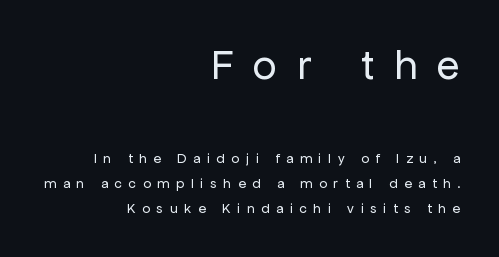
The image shows 42 px regular-weight sans-serif type, upright; set right-aligned, line spacing 1.81x, unusually wide letter spacing (+0.48 em), not underlined; the first (top) block is 3.0x larger; low stroke contrast and a medium x-height.
